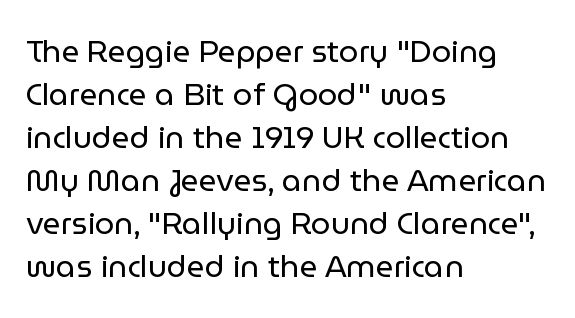
Q: Is the text bold? A: No.
Q: Is the text italic (slanted)? A: No, it is upright.
Q: Is the typeface a serif or a sans-serif typeface? A: Sans-serif.
Q: Is the text underlined? A: No.
Q: How is the paragraph aligned? A: Left-aligned.
Q: Is the spacing between letters normal or unusually wide? A: Normal.
Q: Is the spacing between lines tight, normal or loose? A: Normal.
Q: Width (condensed, normal, or wide)? A: Normal.
Q: Stroke contrast? A: Low.
Q: x-height? A: Medium.
Q: Monospaced? A: No.
